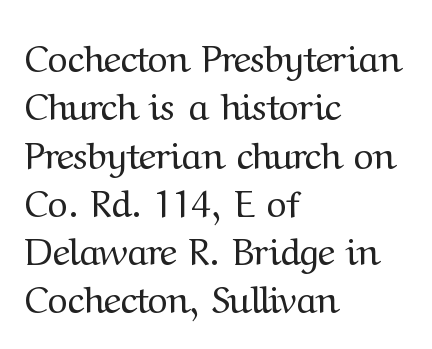
The image shows 38 px regular-weight serif type, upright; set left-aligned, normal line spacing (1.27x), normal letter spacing, not underlined; medium stroke contrast and a medium x-height.
